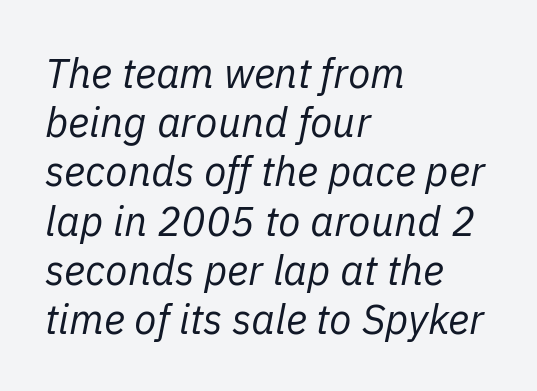
Q: Is the text bold? A: No.
Q: Is the text italic (slanted)? A: Yes, it leans right by about 11 degrees.
Q: Is the text underlined? A: No.
Q: How is the paragraph aligned? A: Left-aligned.
Q: Is the spacing between letters normal or unusually wide? A: Normal.
Q: Width (condensed, normal, or wide)? A: Normal.
Q: Stroke contrast? A: Low.
Q: x-height? A: Medium.
Q: Monospaced? A: No.
